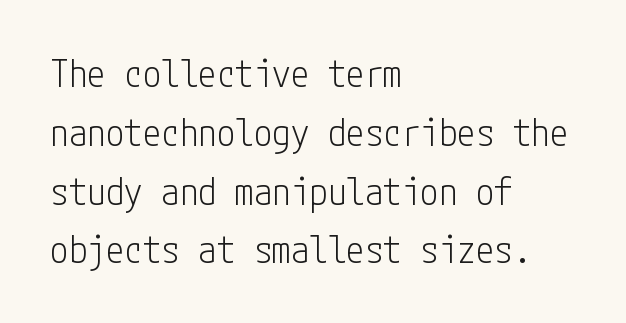
{"serif": "no", "italic": "no", "bold": "no", "weight": "light", "width": "condensed", "stroke_contrast": "low", "x_height": "medium", "underline": "no", "align": "left", "line_spacing": "normal", "line_spacing_ratio": 1.59, "letter_spacing": "normal", "letter_spacing_em": 0.0, "glyph_px": 37}
